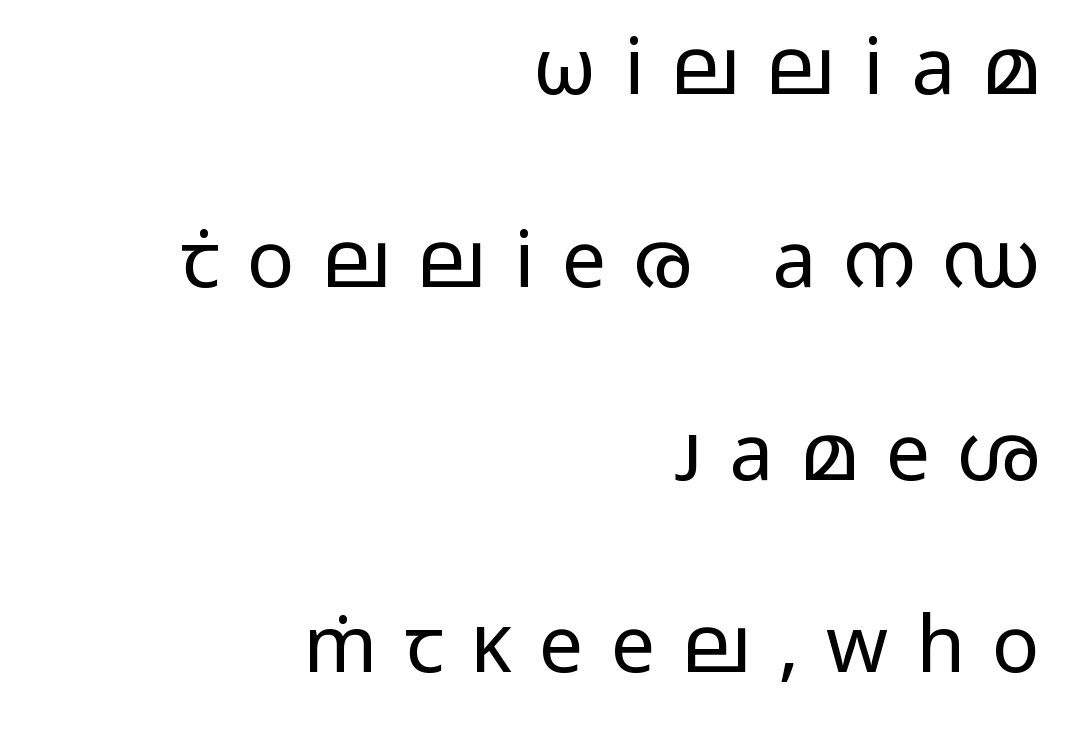
Q: Is the text bold? A: No.
Q: Is the text italic (slanted)? A: No, it is upright.
Q: Is the typeface a serif or a sans-serif typeface? A: Sans-serif.
Q: Is the text underlined? A: No.
Q: How is the paragraph aligned? A: Right-aligned.
Q: Is the spacing between letters normal or unusually wide? A: Unusually wide.
Q: Is the spacing between lines tight, normal or loose? A: Loose.
Q: Width (condensed, normal, or wide)? A: Wide.
Q: Stroke contrast? A: Low.
Q: x-height? A: Medium.
Q: Monospaced? A: No.
